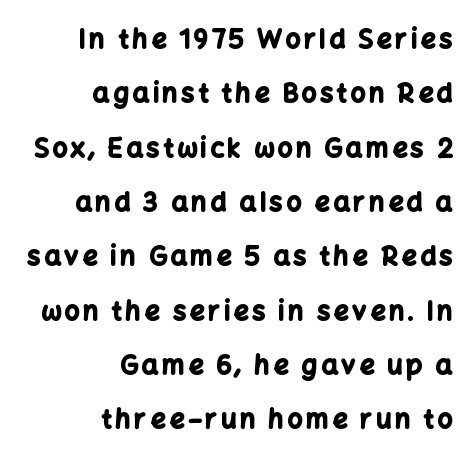
{"italic": "no", "bold": "yes", "underline": "no", "align": "right", "line_spacing": "loose", "line_spacing_ratio": 2.09, "glyph_px": 26}
